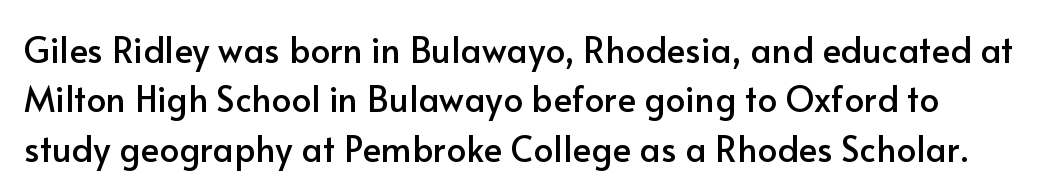
{"serif": "no", "italic": "no", "width": "normal", "stroke_contrast": "low", "x_height": "small", "monospaced": "no", "underline": "no", "line_spacing": "normal", "line_spacing_ratio": 1.41, "letter_spacing": "normal", "letter_spacing_em": 0.0, "glyph_px": 35}
